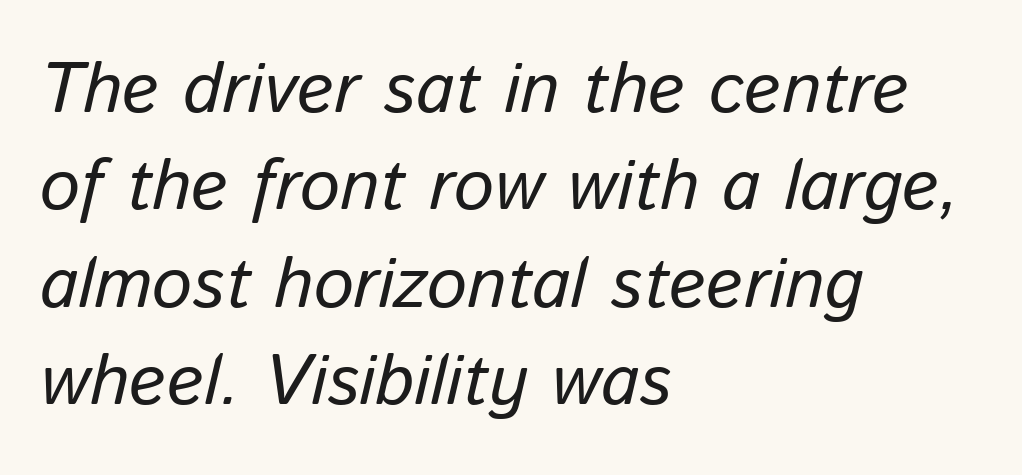
The image shows 71 px regular-weight type, italic (leaning right); set left-aligned, normal line spacing (1.37x), normal letter spacing, not underlined; low stroke contrast and a medium x-height.
